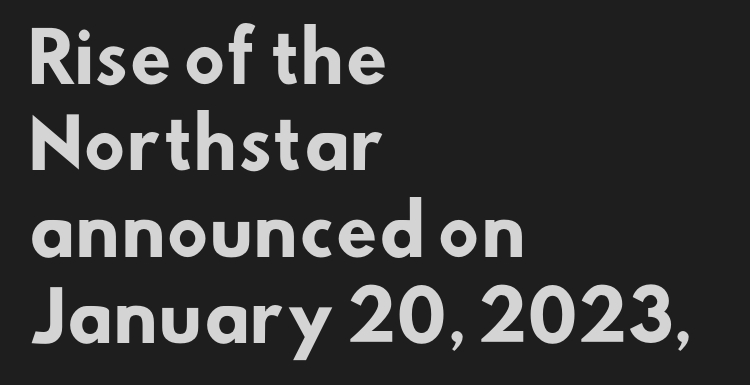
Q: Is the text bold? A: Yes.
Q: Is the typeface a serif or a sans-serif typeface? A: Sans-serif.
Q: Is the text underlined? A: No.
Q: How is the paragraph aligned? A: Left-aligned.
Q: Is the spacing between letters normal or unusually wide? A: Normal.
Q: Is the spacing between lines tight, normal or loose? A: Normal.
Q: Width (condensed, normal, or wide)? A: Normal.
Q: Stroke contrast? A: Low.
Q: x-height? A: Small.
Q: Monospaced? A: No.
